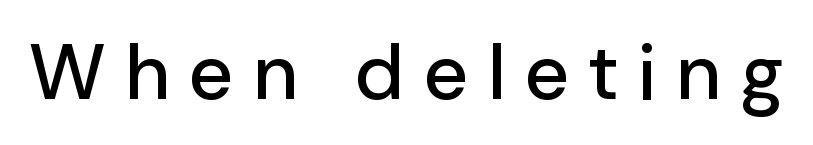
Q: Is the text italic (slanted)? A: No, it is upright.
Q: Is the typeface a serif or a sans-serif typeface? A: Sans-serif.
Q: Is the text underlined? A: No.
Q: Is the spacing between letters normal or unusually wide? A: Unusually wide.
Q: Width (condensed, normal, or wide)? A: Normal.
Q: Stroke contrast? A: Low.
Q: x-height? A: Medium.
Q: Monospaced? A: No.
